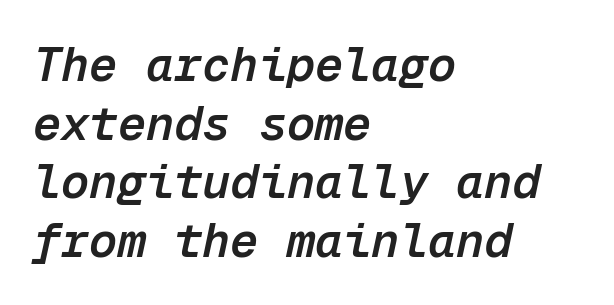
The letters are slanted; this is an italic face. Words appear dense and cohesive because spacing is normal. Descenders hang freely into open space. The letters are semibold — heavier than regular but short of a full bold.
